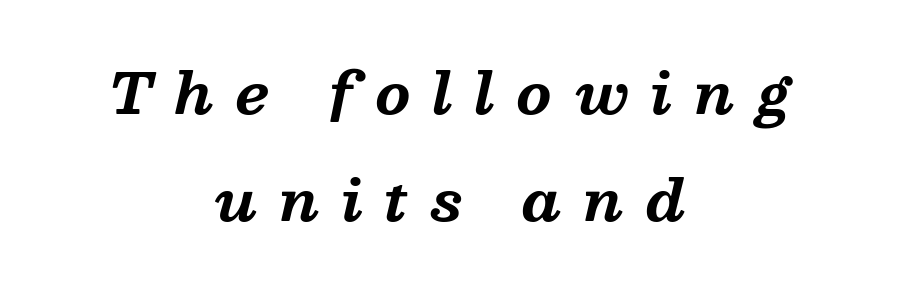
Q: Is the text bold? A: Yes.
Q: Is the text italic (slanted)? A: Yes, it leans right by about 13 degrees.
Q: Is the typeface a serif or a sans-serif typeface? A: Serif.
Q: Is the text underlined? A: No.
Q: How is the paragraph aligned? A: Centered.
Q: Is the spacing between letters normal or unusually wide? A: Unusually wide.
Q: Is the spacing between lines tight, normal or loose? A: Loose.
Q: Width (condensed, normal, or wide)? A: Normal.
Q: Stroke contrast? A: Medium.
Q: x-height? A: Medium.
Q: Monospaced? A: No.
